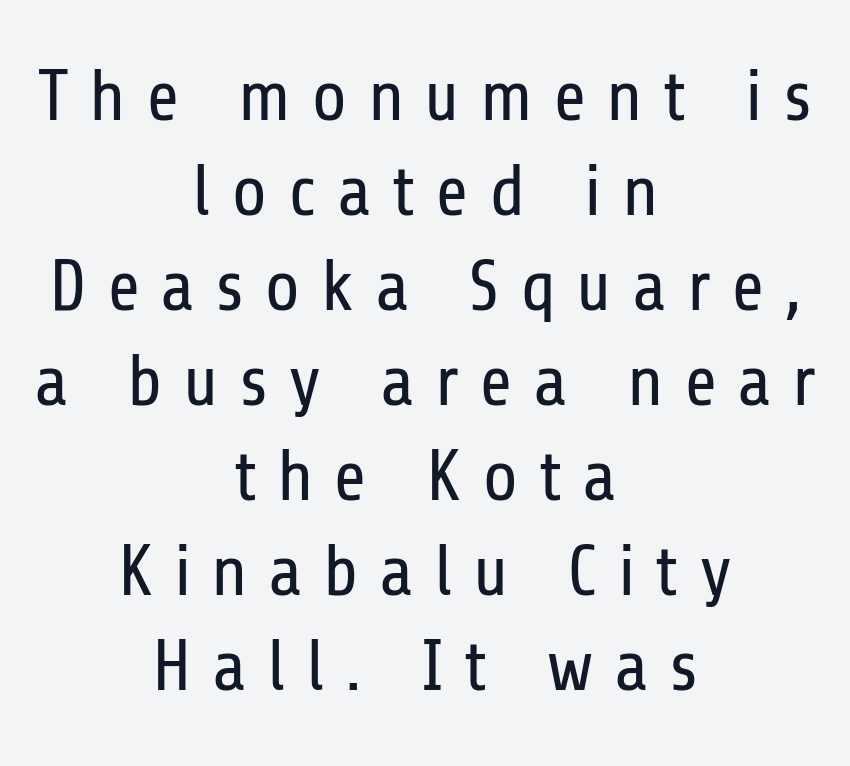
{"serif": "no", "italic": "no", "bold": "no", "weight": "regular", "width": "condensed", "stroke_contrast": "low", "x_height": "medium", "monospaced": "no", "underline": "no", "align": "center", "line_spacing": "normal", "line_spacing_ratio": 1.32, "letter_spacing": "wide", "letter_spacing_em": 0.28, "glyph_px": 72}
